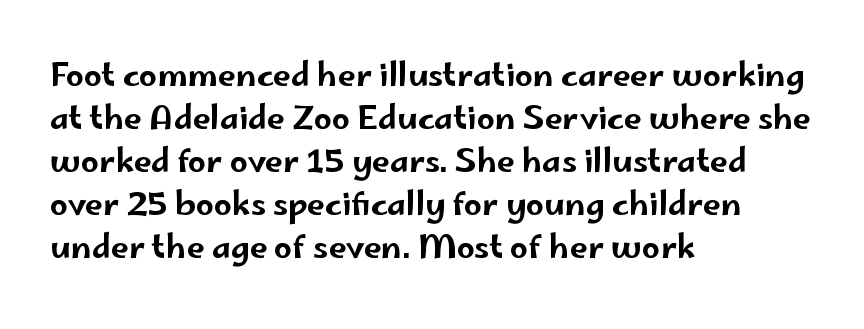
The image shows 32 px wide sans-serif type, upright; set left-aligned, normal line spacing (1.34x), normal letter spacing, not underlined; low stroke contrast and a small x-height.
